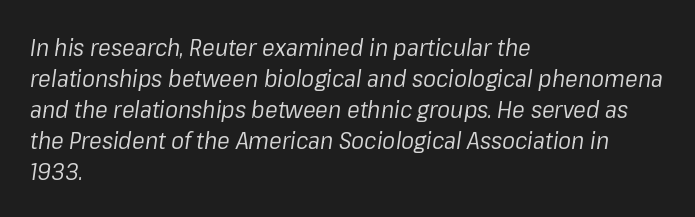
{"italic": "yes", "lean": "right", "slant_degrees": 8, "bold": "no", "underline": "no", "align": "left", "line_spacing": "normal", "line_spacing_ratio": 1.29, "letter_spacing": "normal", "letter_spacing_em": 0.0, "glyph_px": 24}
